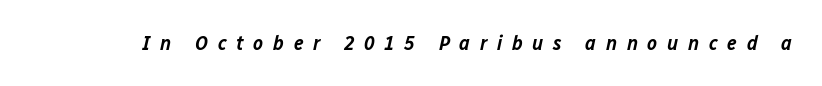
Q: Is the text bold? A: Semi-bold.
Q: Is the text italic (slanted)? A: Yes, it leans right by about 12 degrees.
Q: Is the text underlined? A: No.
Q: Is the spacing between letters normal or unusually wide? A: Unusually wide.
